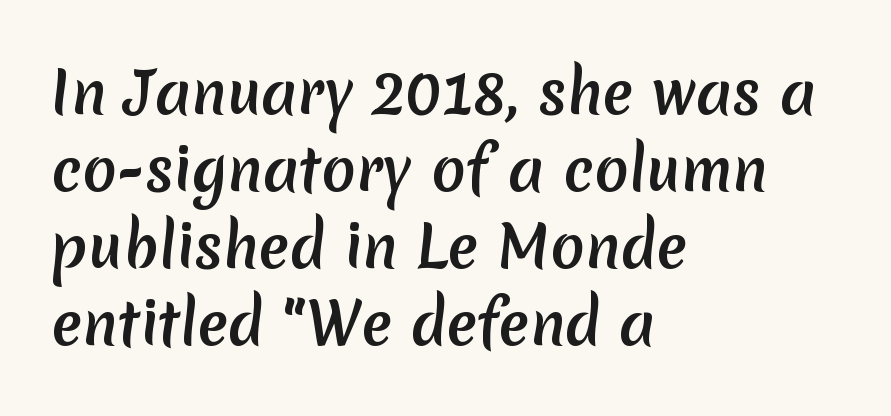
The horizontal fit of the characters is conventional and even. You'd pick this weight for a headline — it's a proper bold. The rendering uses natural spacing where letterforms have individual widths. The glyphs in this specimen are sans serif. The space between consecutive lines is moderate.
